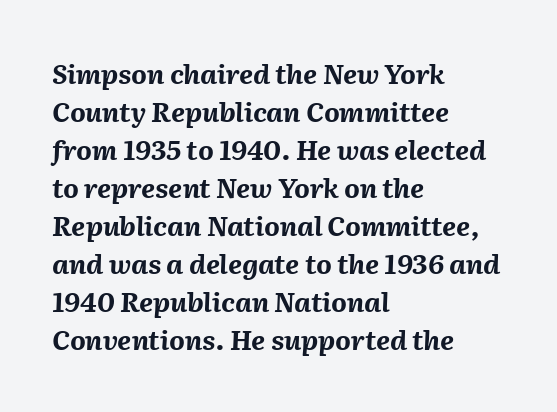
A classic flush-left, rag-right setting is used for this passage. Look at the tracking — it's just the regular setting, nothing added. Interline gaps are of average width in this sample. Slanted lettering throughout. What weight is shown? A full bold with thick strokes.
